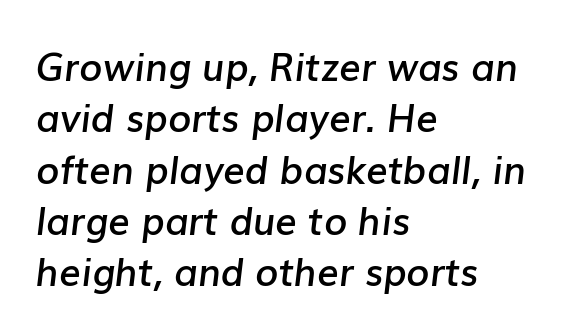
{"italic": "yes", "lean": "right", "slant_degrees": 7, "bold": "semi", "weight": "semibold", "width": "normal", "stroke_contrast": "low", "x_height": "medium", "monospaced": "no", "underline": "no", "align": "left", "line_spacing": "normal", "line_spacing_ratio": 1.35, "letter_spacing": "normal", "letter_spacing_em": 0.0, "glyph_px": 38}
